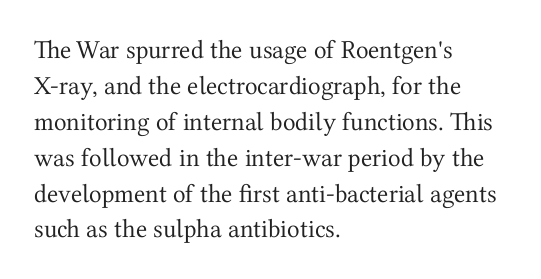
The image shows 26 px text type, upright; set left-aligned, normal line spacing (1.38x), normal letter spacing, not underlined.
